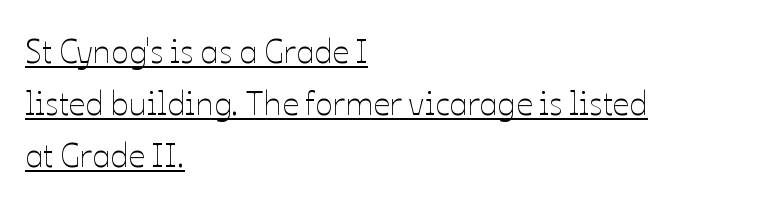
{"italic": "no", "bold": "no", "weight": "thin", "width": "normal", "stroke_contrast": "low", "x_height": "medium", "monospaced": "no", "underline": "yes", "align": "left", "line_spacing": "normal", "line_spacing_ratio": 1.58, "letter_spacing": "normal", "letter_spacing_em": 0.0, "glyph_px": 33}
